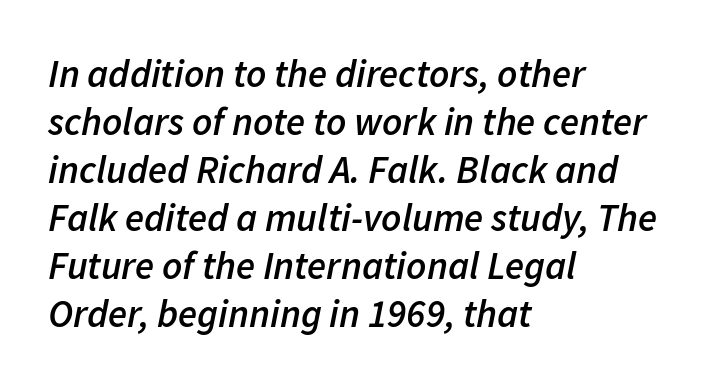
Anything drawn beneath the words? Only blank space. Characters are canted at an angle relative to the baseline's perpendicular. Left-aligned paragraph, ragged on the right. Think of a printed novel: that variable character pitch is what you see here. The rendering keeps characters at their native spacing.
